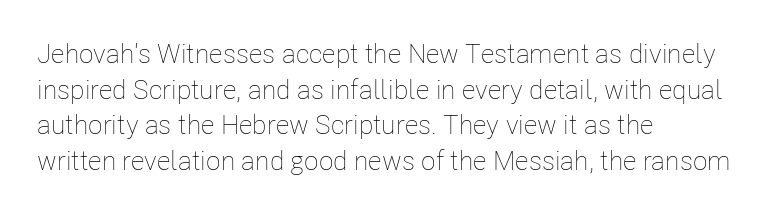
Notice how descenders clear the ascenders below comfortably — that's standard leading. Rule under the text: the space is simply empty. This rendering uses left alignment, leaving the right contour irregular. The type sits square on the baseline with zero lean. The font sits on the lighter half of the weight spectrum, regular included. The gaps between neighbouring characters are ordinary and unremarkable.
